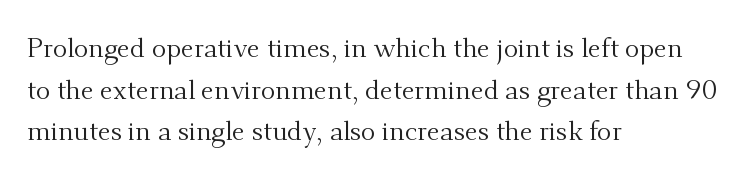
{"italic": "no", "bold": "no", "underline": "no", "align": "left", "line_spacing": "normal", "line_spacing_ratio": 1.54, "letter_spacing": "normal", "letter_spacing_em": 0.0, "glyph_px": 27}
